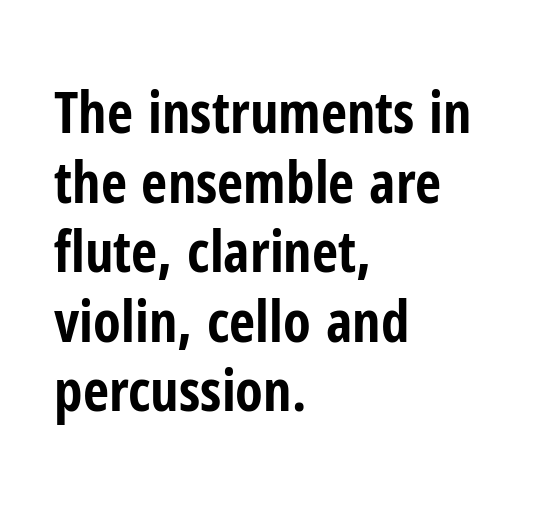
{"serif": "no", "italic": "no", "bold": "yes", "weight": "bold", "width": "condensed", "stroke_contrast": "low", "x_height": "medium", "monospaced": "no", "underline": "no", "align": "left", "line_spacing_ratio": 1.22, "letter_spacing": "normal", "letter_spacing_em": 0.0, "glyph_px": 57}
